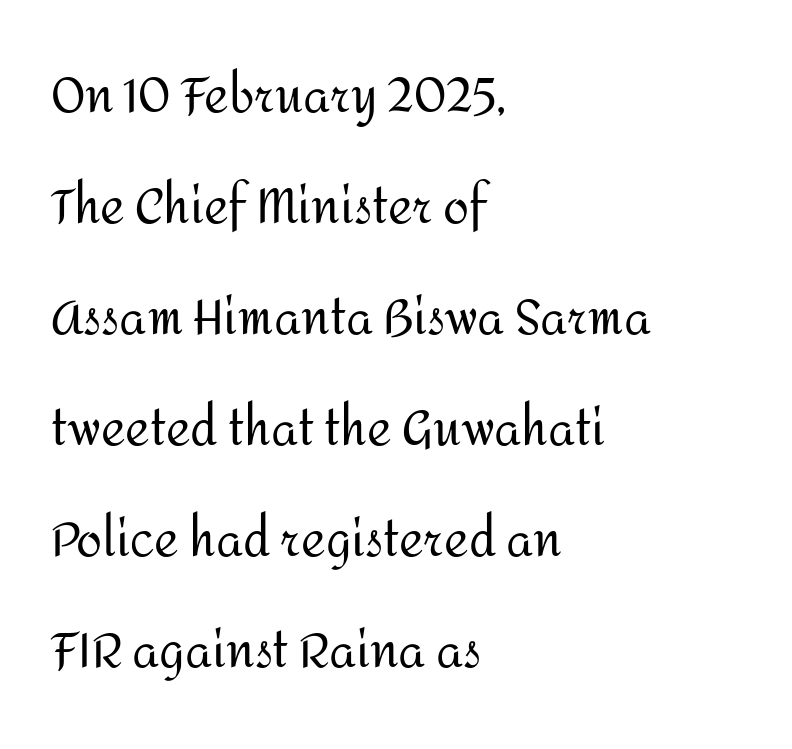
{"serif": "no", "italic": "no", "bold": "no", "weight": "regular", "width": "normal", "stroke_contrast": "medium", "x_height": "medium", "monospaced": "no", "underline": "no", "align": "left", "line_spacing": "loose", "line_spacing_ratio": 2.36, "letter_spacing": "normal", "letter_spacing_em": 0.0, "glyph_px": 47}
